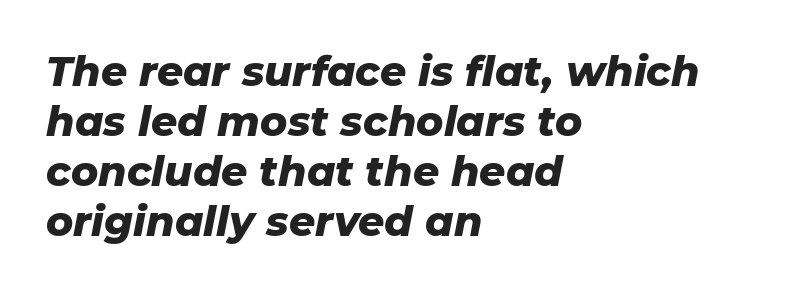
{"italic": "yes", "lean": "right", "slant_degrees": 11, "bold": "yes", "weight": "heavy", "width": "normal", "stroke_contrast": "low", "x_height": "medium", "monospaced": "no", "underline": "no", "align": "left", "line_spacing_ratio": 1.22, "letter_spacing": "normal", "letter_spacing_em": 0.0, "glyph_px": 41}
